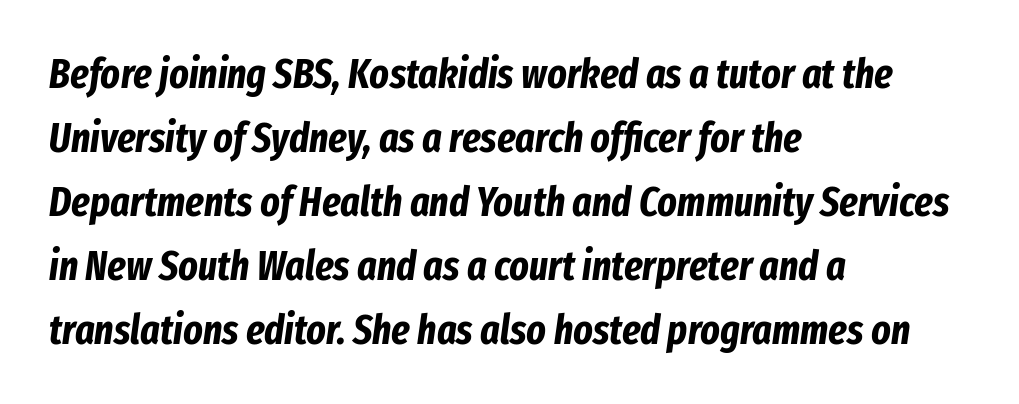
In terms of letterspacing, this is plain default setting. Students, observe: this is what conventionally led text looks like. The passage shown is typed in a proportional face where columns would drift. Horizontal alignment here is leftward, the default for most running prose. The strokes are fattened all the way to bold.
